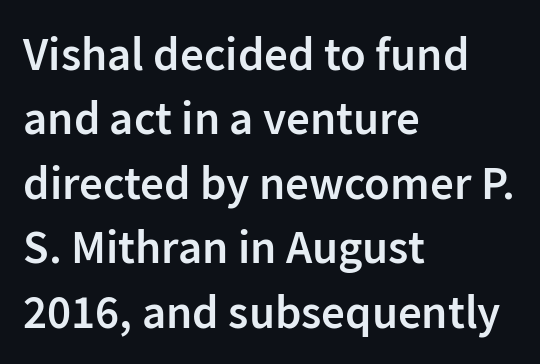
Q: Is the text bold? A: Semi-bold.
Q: Is the text italic (slanted)? A: No, it is upright.
Q: Is the typeface a serif or a sans-serif typeface? A: Sans-serif.
Q: Is the text underlined? A: No.
Q: How is the paragraph aligned? A: Left-aligned.
Q: Is the spacing between letters normal or unusually wide? A: Normal.
Q: Is the spacing between lines tight, normal or loose? A: Normal.
Q: Width (condensed, normal, or wide)? A: Normal.
Q: Stroke contrast? A: Low.
Q: x-height? A: Medium.
Q: Monospaced? A: No.
